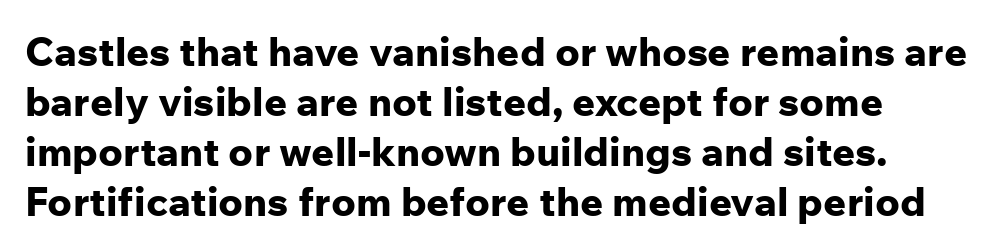
Looks like regular typesetting: each glyph gets only the width it needs. The rendering uses a moderate line-height, typical for paragraphs. Upright lettering throughout. Descenders are the only things crossing below the line. How are the letters spaced? Ordinarily, with no added tracking.
